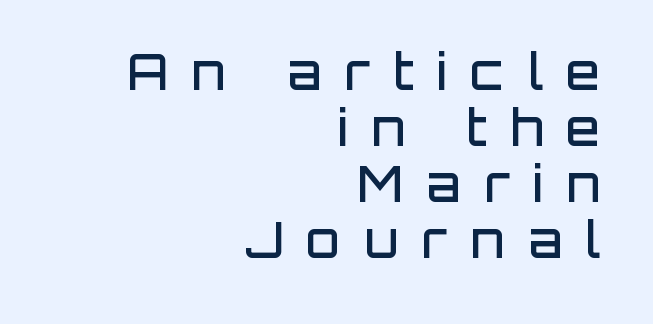
The image shows 49 px semibold sans-serif type, upright; set right-aligned, tight line spacing (1.14x), unusually wide letter spacing (+0.48 em), not underlined; low stroke contrast and a large x-height.
